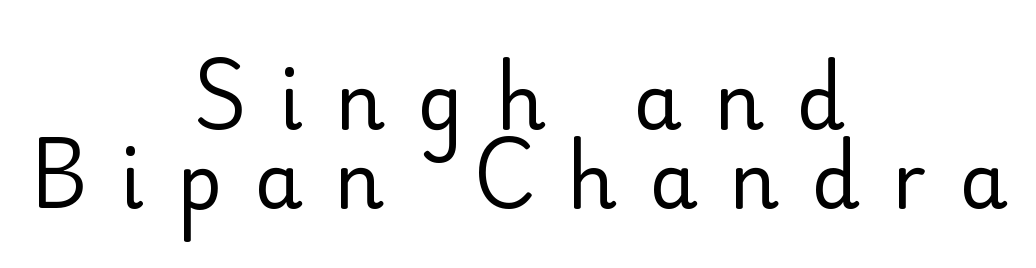
The image shows 77 px regular-weight sans-serif type, upright; set centered, tight line spacing (1.03x), unusually wide letter spacing (+0.42 em), not underlined; low stroke contrast and a small x-height.
